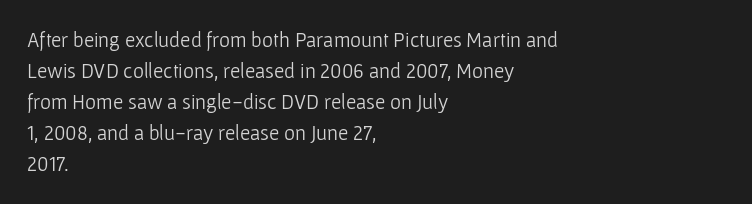
Q: Is the text bold? A: No.
Q: Is the text italic (slanted)? A: No, it is upright.
Q: Is the text underlined? A: No.
Q: How is the paragraph aligned? A: Left-aligned.
Q: Is the spacing between letters normal or unusually wide? A: Normal.
Q: Is the spacing between lines tight, normal or loose? A: Normal.
